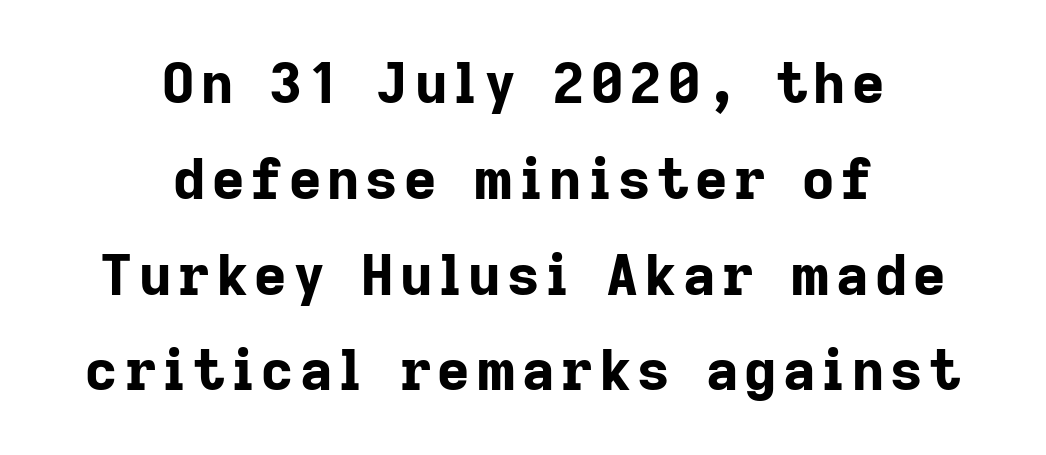
Regarding serifs, this sample does without them. The passage shown is typed in a proportional face where columns would drift. The gap between lines stays unmarked. Weight: bold. Which margin do the lines hug? Neither — every line sits in the middle.
